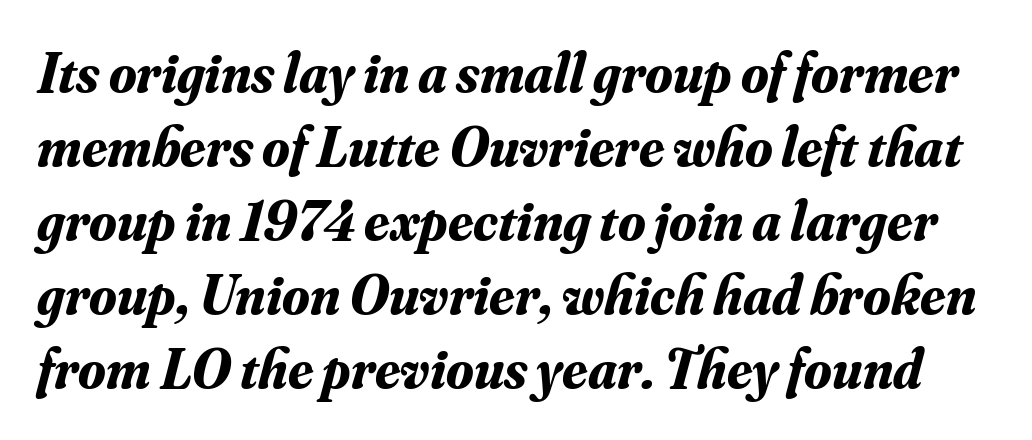
What weight is shown? A full bold with thick strokes. Proportional: the letters do not fall into vertical columns. The rendering uses a moderate line-height, typical for paragraphs. Standard letterfit; no display-style spreading of the glyphs.
